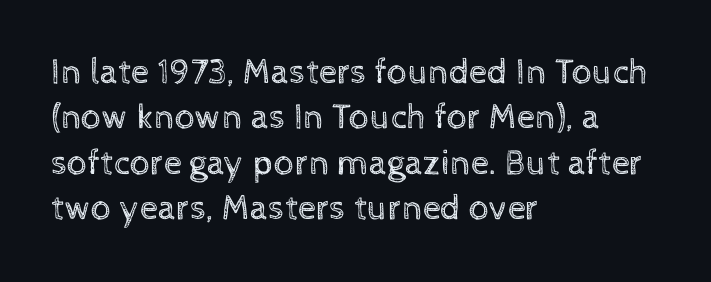
Q: Is the text bold? A: No.
Q: Is the text italic (slanted)? A: No, it is upright.
Q: Is the text underlined? A: No.
Q: How is the paragraph aligned? A: Left-aligned.
Q: Is the spacing between letters normal or unusually wide? A: Normal.
Q: Is the spacing between lines tight, normal or loose? A: Normal.
Q: Width (condensed, normal, or wide)? A: Normal.
Q: x-height? A: Medium.
Q: Monospaced? A: No.
